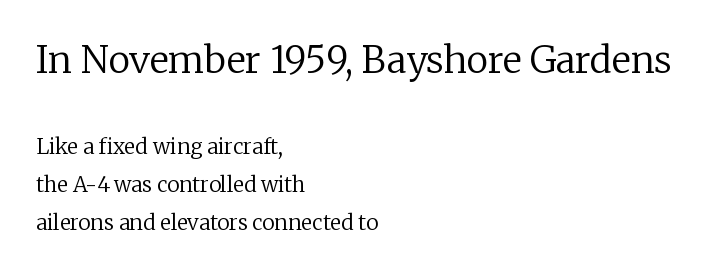
{"serif": "yes", "italic": "no", "bold": "no", "weight": "regular", "width": "normal", "stroke_contrast": "low", "x_height": "medium", "monospaced": "no", "underline": "no", "align": "left", "line_spacing_ratio": 1.81, "letter_spacing": "normal", "letter_spacing_em": 0.0, "larger_block": "first", "size_ratio": 1.76, "glyph_px": 37}
